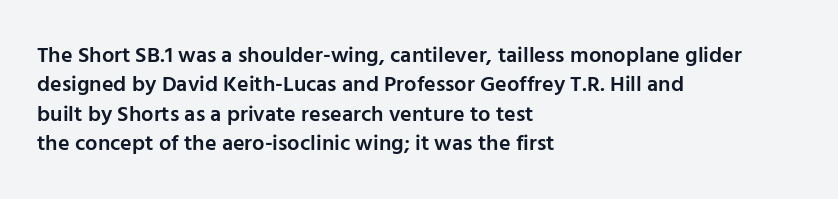
The image shows 22 px text type, upright; set left-aligned, normal line spacing (1.33x), normal letter spacing, not underlined.
